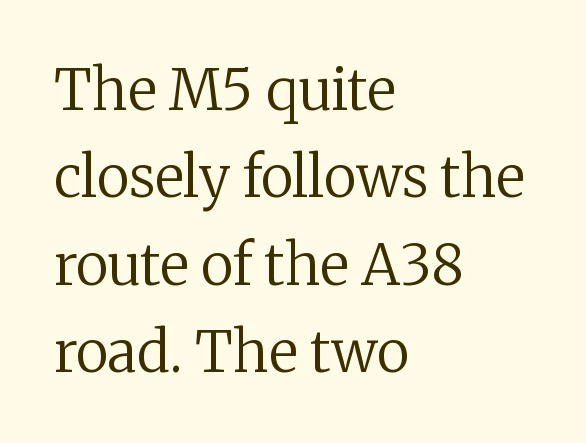
{"serif": "yes", "italic": "no", "bold": "no", "weight": "regular", "width": "normal", "stroke_contrast": "low", "x_height": "medium", "monospaced": "no", "underline": "no", "align": "left", "line_spacing": "normal", "line_spacing_ratio": 1.56, "letter_spacing": "normal", "letter_spacing_em": 0.0, "glyph_px": 56}
